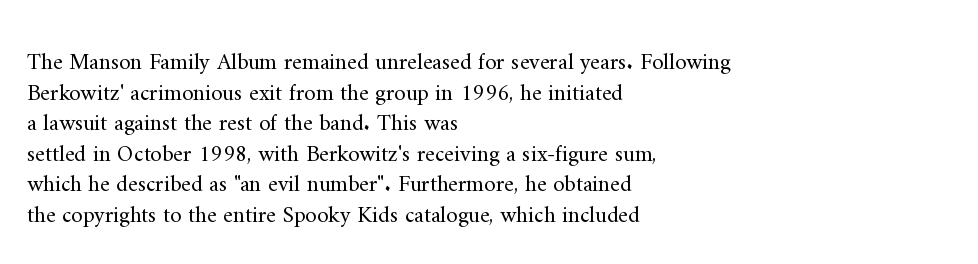
The image shows 23 px text type, upright; set left-aligned, normal line spacing (1.33x), normal letter spacing, not underlined.
